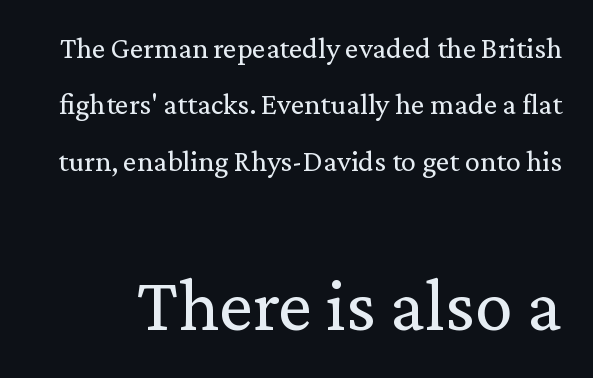
The image shows 76 px regular-weight serif type, upright; set line spacing 1.88x, normal letter spacing, not underlined; the second (bottom) block is 2.53x larger; low stroke contrast and a medium x-height.
